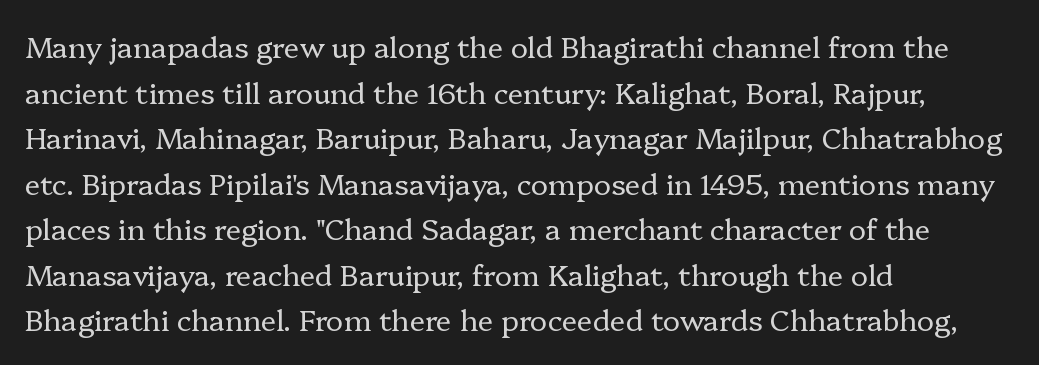
Q: Is the text bold? A: No.
Q: Is the text italic (slanted)? A: No, it is upright.
Q: Is the typeface a serif or a sans-serif typeface? A: Serif.
Q: Is the text underlined? A: No.
Q: How is the paragraph aligned? A: Left-aligned.
Q: Is the spacing between letters normal or unusually wide? A: Normal.
Q: Is the spacing between lines tight, normal or loose? A: Normal.
Q: Width (condensed, normal, or wide)? A: Normal.
Q: Stroke contrast? A: Low.
Q: x-height? A: Medium.
Q: Monospaced? A: No.
